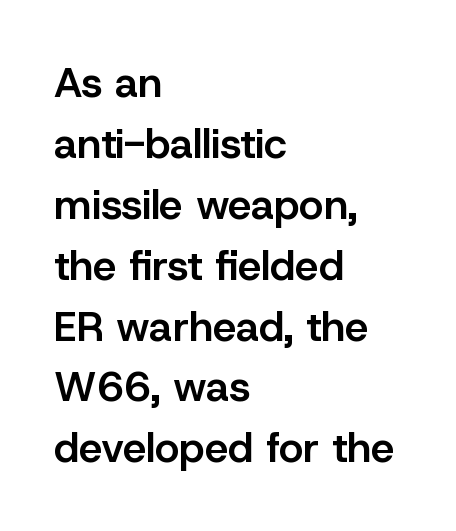
The axis of the letterforms is exactly vertical. This rendering uses left alignment, leaving the right contour irregular. Each letter keeps its own natural width here, so spacing adapts to shape. Underline: absent. Note: no serifs on the glyphs. Slightly chunky letters — semibold, I'd say, not full bold.
